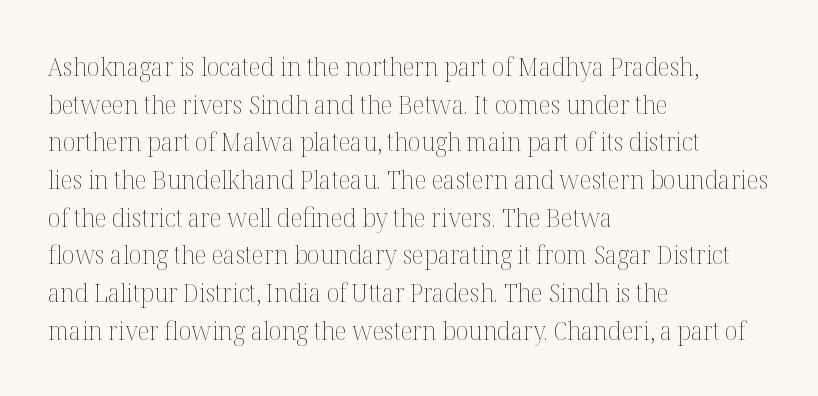
This sample is left-justified, so line endings fall wherever the words run out. Short note: letters normally spaced. These lines were composed using upright roman letters. Nothing heavy about these letters — not bold at all. The glyphs are unaccompanied by any horizontal stroke below them. Quick note: interline space is typical.
